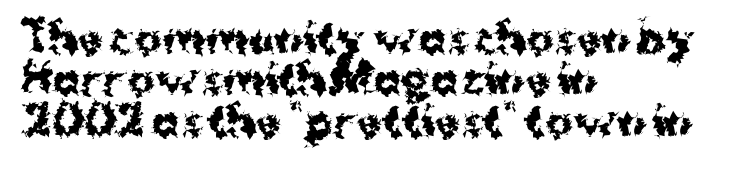
The typesetter chose a ragged-right arrangement here. The typography opts for an upright posture over an oblique one. This sample has the flowing, uneven cadence of proportional lettering. This rendering leaves character spacing at its baseline value.
